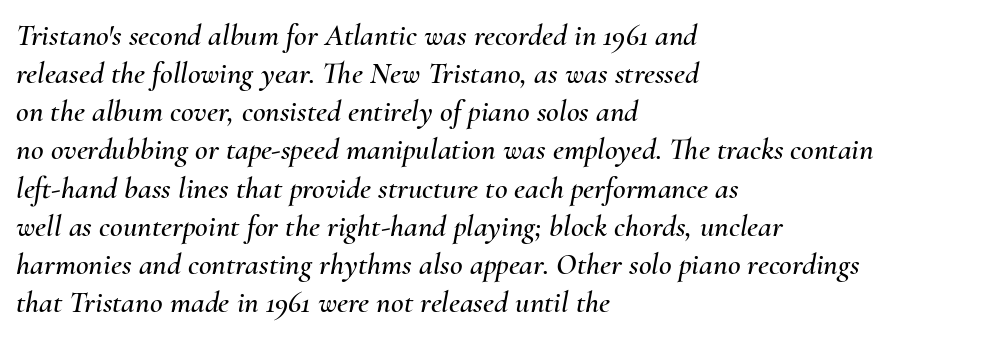
Q: Is the text italic (slanted)? A: Yes, it leans right by about 10 degrees.
Q: Is the text underlined? A: No.
Q: How is the paragraph aligned? A: Left-aligned.
Q: Is the spacing between letters normal or unusually wide? A: Normal.
Q: Width (condensed, normal, or wide)? A: Normal.
Q: Stroke contrast? A: Medium.
Q: x-height? A: Small.
Q: Monospaced? A: No.
